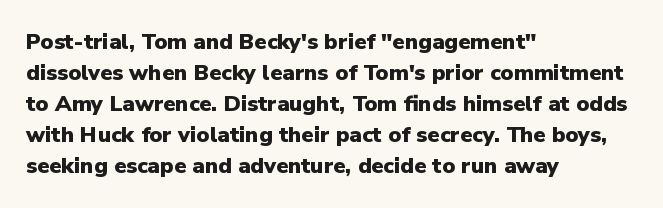
Q: Is the text bold? A: Yes.
Q: Is the text italic (slanted)? A: No, it is upright.
Q: Is the text underlined? A: No.
Q: How is the paragraph aligned? A: Left-aligned.
Q: Is the spacing between letters normal or unusually wide? A: Normal.
Q: Is the spacing between lines tight, normal or loose? A: Normal.
